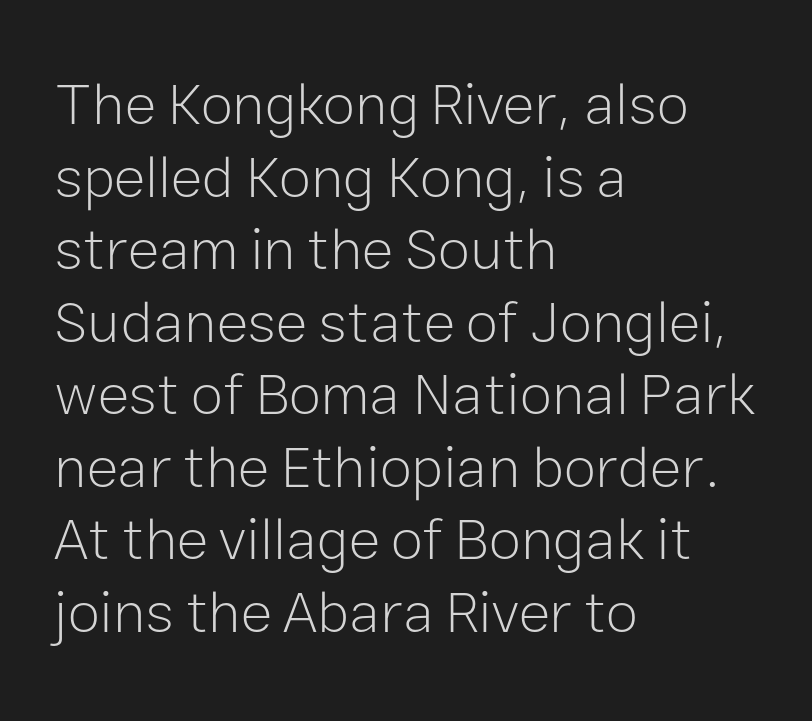
Q: Is the text bold? A: No.
Q: Is the text italic (slanted)? A: No, it is upright.
Q: Is the typeface a serif or a sans-serif typeface? A: Sans-serif.
Q: Is the text underlined? A: No.
Q: How is the paragraph aligned? A: Left-aligned.
Q: Is the spacing between letters normal or unusually wide? A: Normal.
Q: Width (condensed, normal, or wide)? A: Normal.
Q: Stroke contrast? A: Low.
Q: x-height? A: Medium.
Q: Monospaced? A: No.
